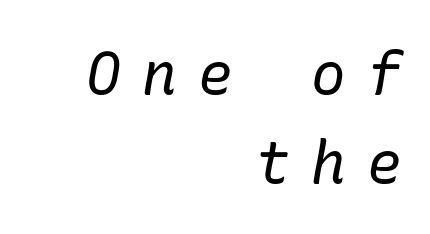
Italic? Definitely — the glyphs are oblique. Between one letter and the next there's a generous, obvious gap. The zone under the glyphs is completely vacant. Layout note: lines flush right. Baseline-to-baseline distance is the conventional proportion of letter height.
